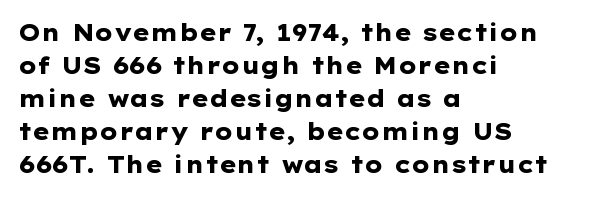
{"italic": "no", "bold": "yes", "underline": "no", "align": "left", "line_spacing": "normal", "line_spacing_ratio": 1.43, "letter_spacing": "normal", "letter_spacing_em": 0.0, "glyph_px": 23}
